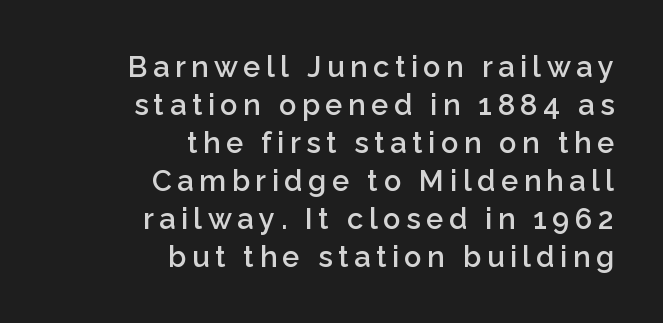
The image shows 29 px semibold sans-serif type, upright; set right-aligned, normal line spacing (1.31x), not underlined; low stroke contrast and a medium x-height.
